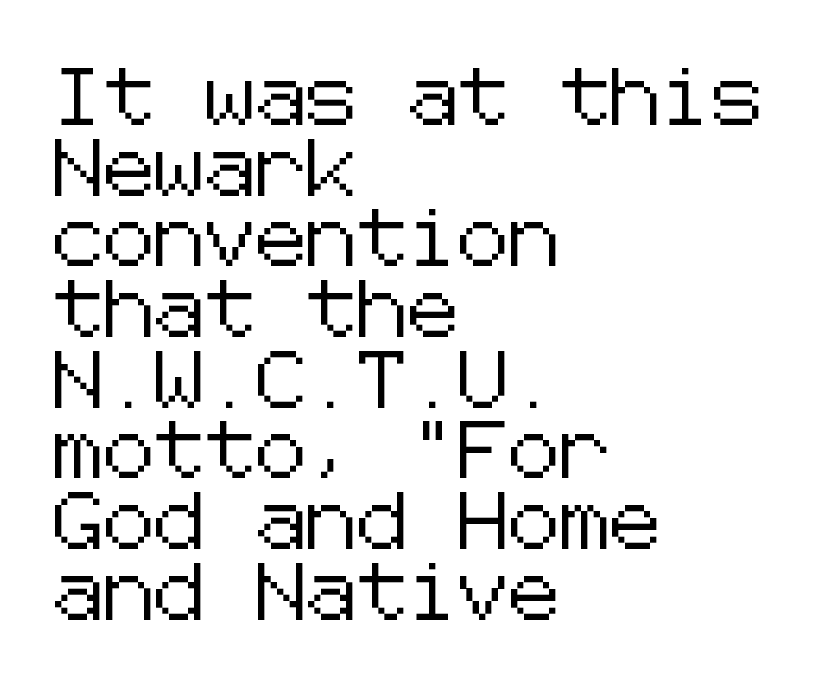
{"serif": "no", "italic": "no", "width": "normal", "stroke_contrast": "low", "x_height": "medium", "underline": "no", "align": "left", "line_spacing_ratio": 1.24, "letter_spacing": "normal", "letter_spacing_em": 0.0, "glyph_px": 57}
